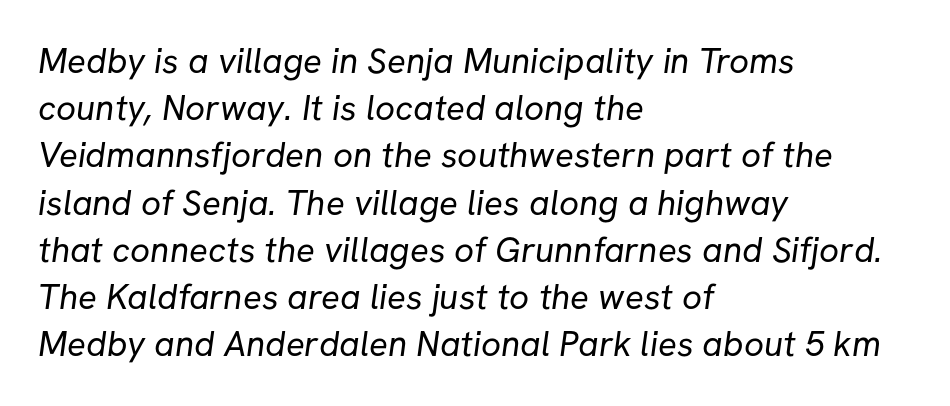
Q: Is the text bold? A: No.
Q: Is the typeface a serif or a sans-serif typeface? A: Sans-serif.
Q: Is the text underlined? A: No.
Q: How is the paragraph aligned? A: Left-aligned.
Q: Is the spacing between letters normal or unusually wide? A: Normal.
Q: Is the spacing between lines tight, normal or loose? A: Normal.
Q: Width (condensed, normal, or wide)? A: Normal.
Q: Stroke contrast? A: Low.
Q: x-height? A: Medium.
Q: Monospaced? A: No.
